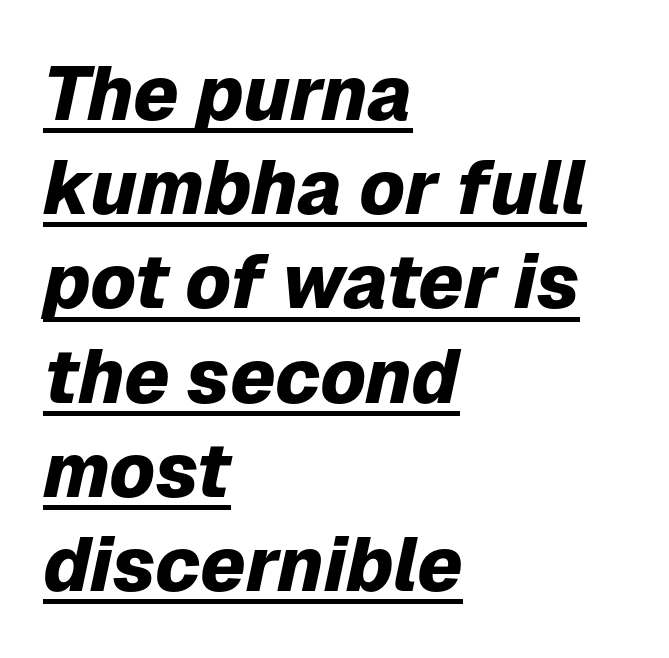
Q: Is the text bold? A: Yes.
Q: Is the text italic (slanted)? A: Yes, it leans right by about 12 degrees.
Q: Is the text underlined? A: Yes.
Q: How is the paragraph aligned? A: Left-aligned.
Q: Is the spacing between letters normal or unusually wide? A: Normal.
Q: Width (condensed, normal, or wide)? A: Normal.
Q: Stroke contrast? A: Low.
Q: x-height? A: Medium.
Q: Monospaced? A: No.
